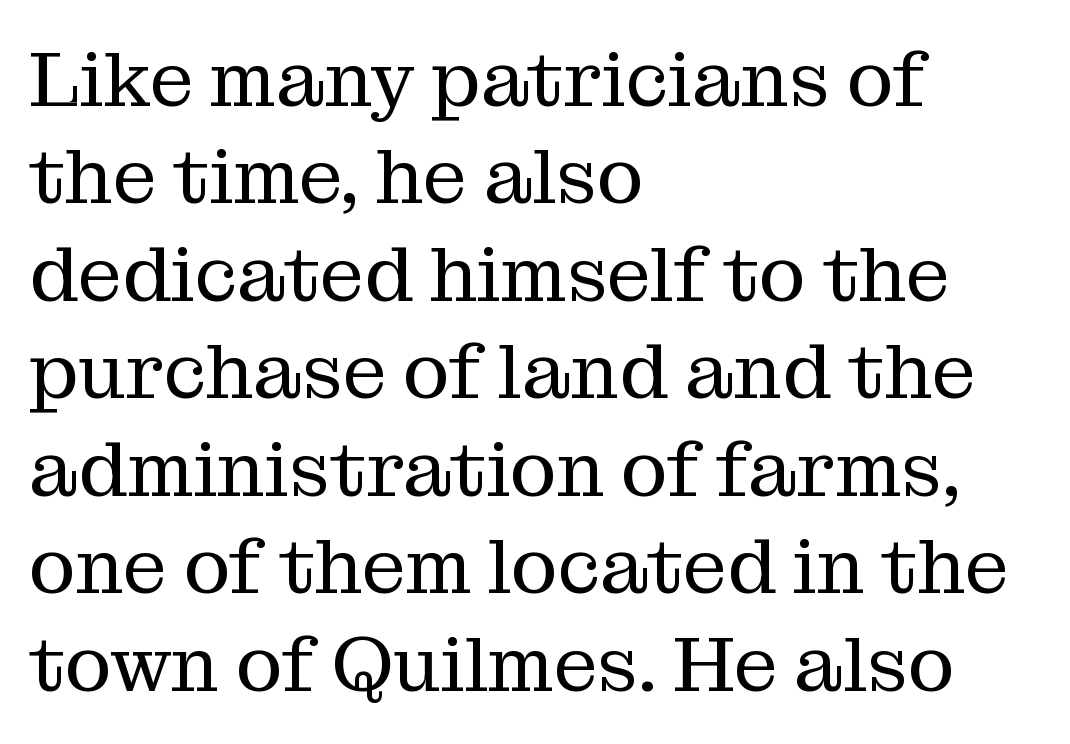
{"serif": "yes", "italic": "no", "bold": "no", "weight": "regular", "width": "normal", "stroke_contrast": "medium", "x_height": "medium", "monospaced": "no", "underline": "no", "align": "left", "line_spacing": "normal", "line_spacing_ratio": 1.25, "letter_spacing": "normal", "letter_spacing_em": 0.0, "glyph_px": 78}
